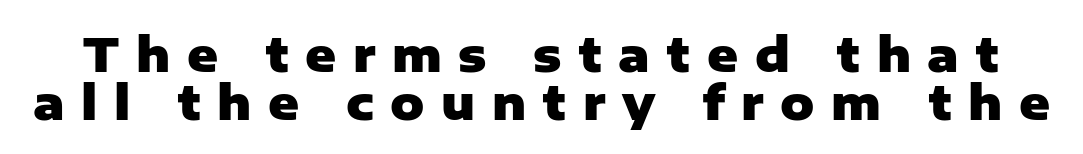
Horizontal bands of white between lines are thin slivers. There is plenty of visible air inserted between adjacent glyphs. The gap between lines stays unmarked. No feet cap the strokes, marking this as sans-serif type. If you drew a line through each stem, it would be perfectly vertical. I'd describe the lettering as bold — thick and assertive.
